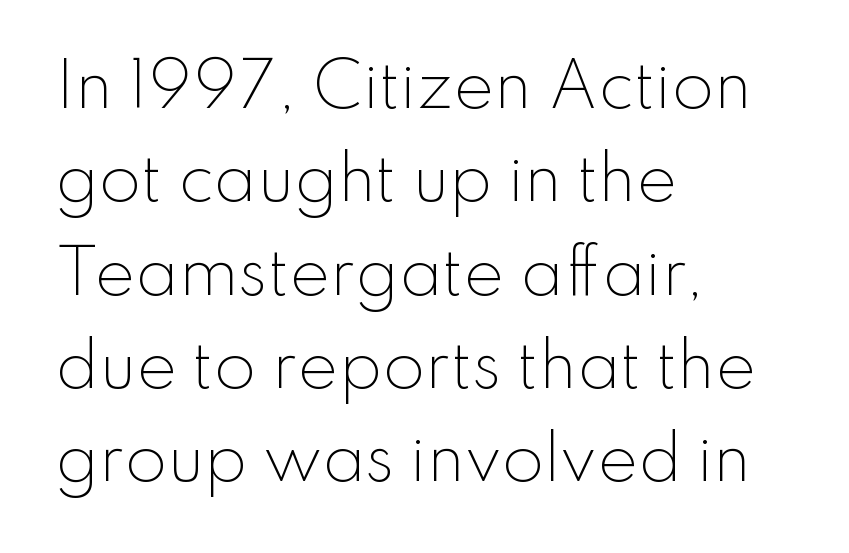
The image shows 61 px light sans-serif type, upright; set left-aligned, normal line spacing (1.53x), normal letter spacing, not underlined; low stroke contrast and a small x-height.
